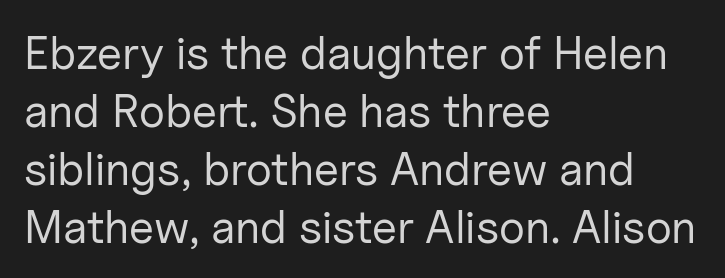
The image shows 46 px regular-weight sans-serif type, upright; set left-aligned, normal line spacing (1.26x), normal letter spacing, not underlined; low stroke contrast and a medium x-height.
